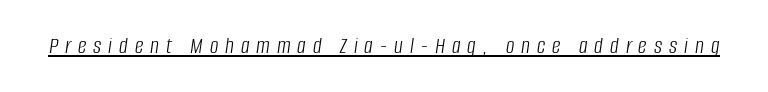
Q: Is the text bold? A: No.
Q: Is the text italic (slanted)? A: Yes, it leans right by about 8 degrees.
Q: Is the text underlined? A: Yes.
Q: Is the spacing between letters normal or unusually wide? A: Unusually wide.
